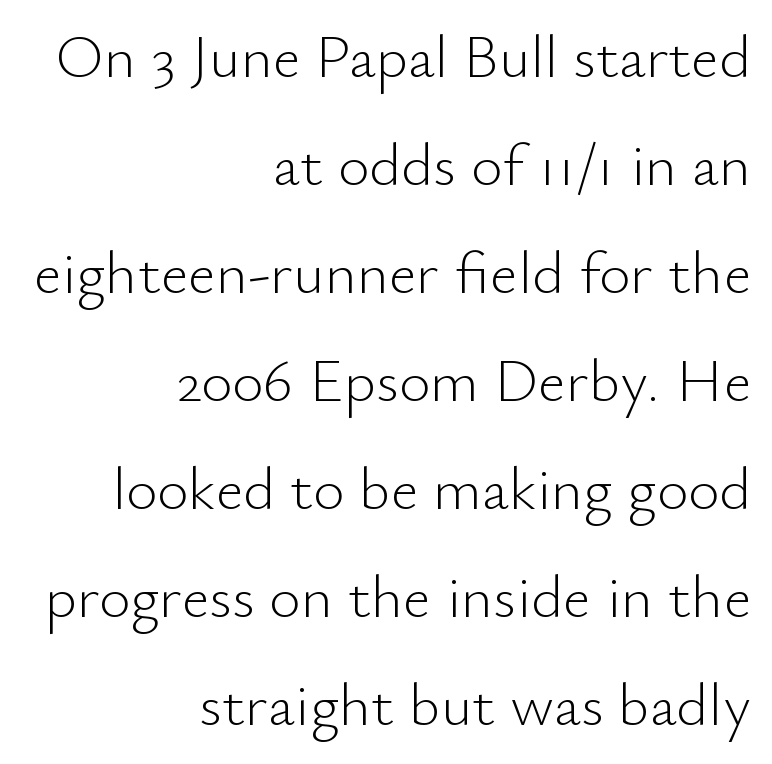
Students, note that the glyphs here touch the page at normal intervals. This rendering employs a face without finishing strokes, i.e., a sans-serif. These lines are set flush right with a ragged left edge. Upright lettering throughout. Unbolded letterforms with no extra heft.
